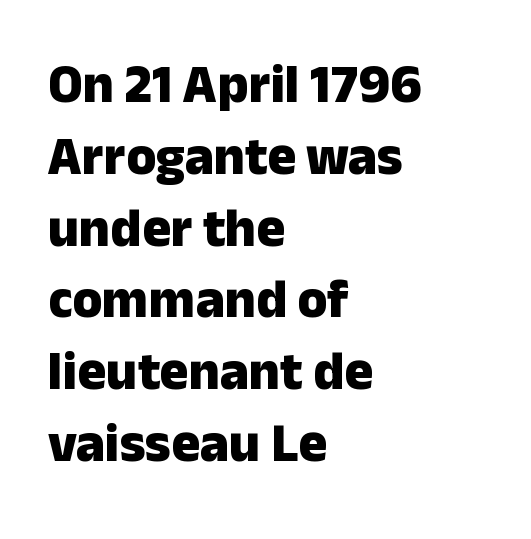
A bare baseline throughout the passage. Quick note: not italic, upright. Does the copy run flush right? No — it runs flush left. Each word holds together tightly as a unit, with standard inter-letter gaps. Regular leading.
